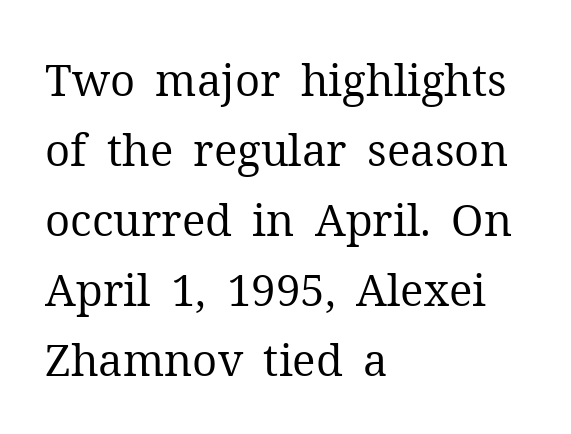
The image shows 44 px regular-weight serif type, upright; set left-aligned, normal line spacing (1.59x), normal letter spacing, not underlined; medium stroke contrast and a medium x-height.
